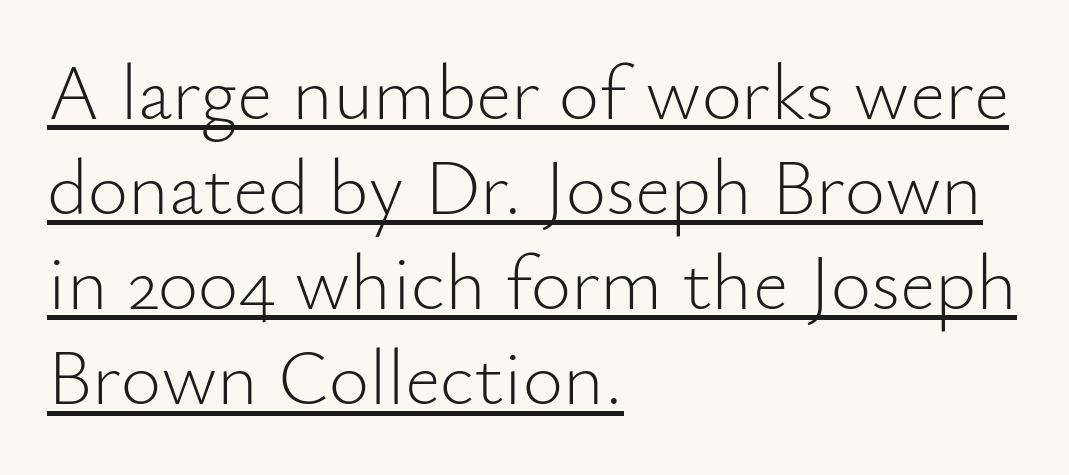
{"serif": "no", "italic": "no", "bold": "no", "weight": "light", "width": "normal", "stroke_contrast": "low", "x_height": "small", "monospaced": "no", "underline": "yes", "align": "left", "line_spacing_ratio": 1.22, "letter_spacing": "normal", "letter_spacing_em": 0.0, "glyph_px": 78}
